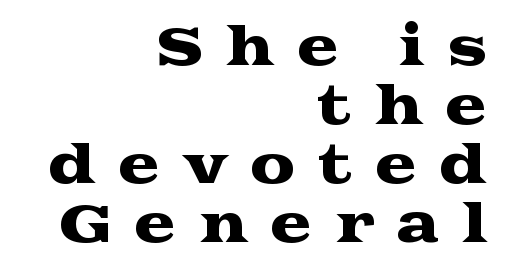
Q: Is the text italic (slanted)? A: No, it is upright.
Q: Is the typeface a serif or a sans-serif typeface? A: Serif.
Q: Is the text underlined? A: No.
Q: How is the paragraph aligned? A: Right-aligned.
Q: Is the spacing between letters normal or unusually wide? A: Unusually wide.
Q: Width (condensed, normal, or wide)? A: Wide.
Q: Stroke contrast? A: Medium.
Q: x-height? A: Medium.
Q: Monospaced? A: No.
